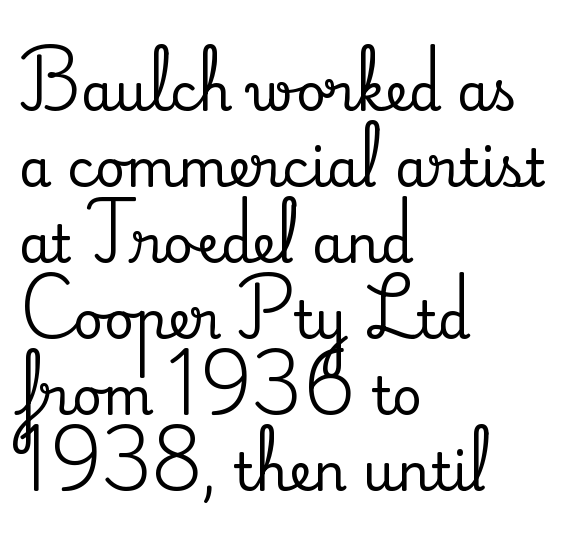
Q: Is the text italic (slanted)? A: No, it is upright.
Q: Is the typeface a serif or a sans-serif typeface? A: Serif.
Q: Is the text underlined? A: No.
Q: How is the paragraph aligned? A: Left-aligned.
Q: Is the spacing between letters normal or unusually wide? A: Normal.
Q: Is the spacing between lines tight, normal or loose? A: Normal.
Q: Width (condensed, normal, or wide)? A: Normal.
Q: Stroke contrast? A: Medium.
Q: x-height? A: Small.
Q: Monospaced? A: No.
